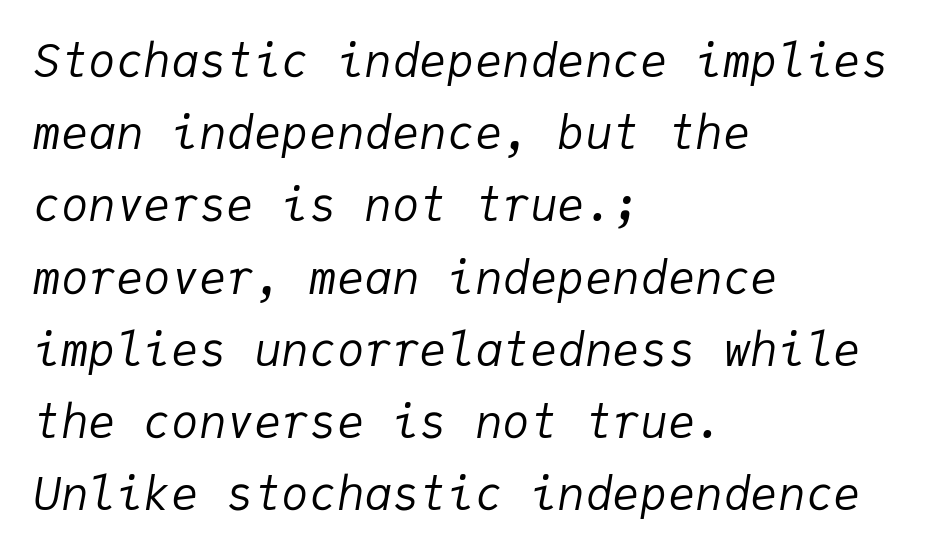
Looks like terminal output: every glyph gets an equal slot. Honestly, the letter spacing is just normal — you wouldn't notice it. The lettering tilts uniformly, giving the passage an italic look. Nobody drew a line under any word here.
